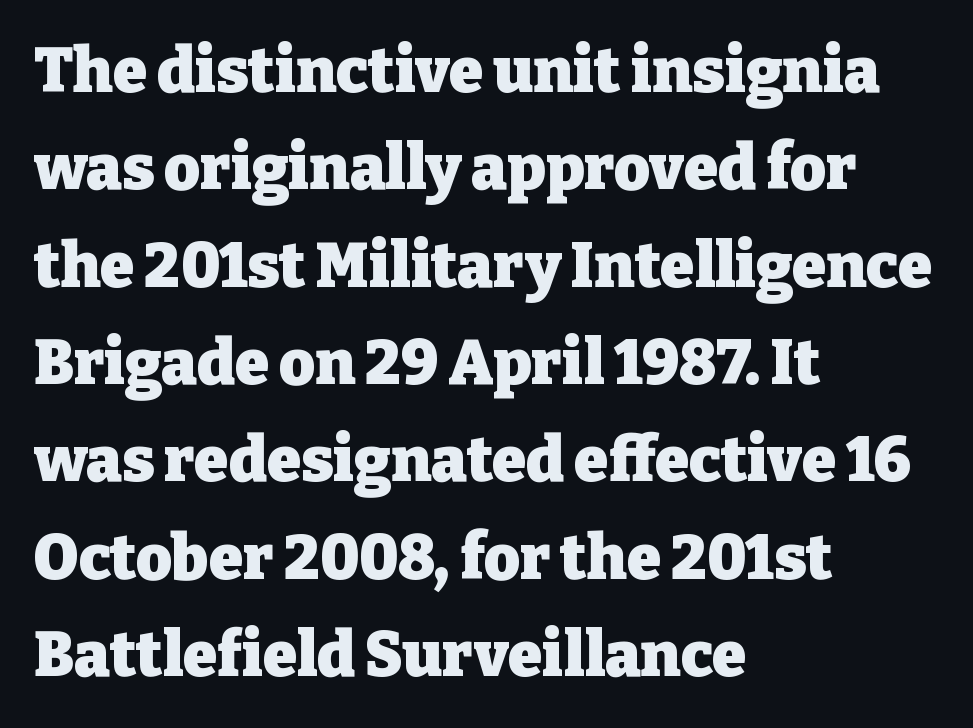
The image shows 62 px heavy serif type, upright; set left-aligned, normal line spacing (1.57x), normal letter spacing, not underlined; low stroke contrast and a medium x-height.
